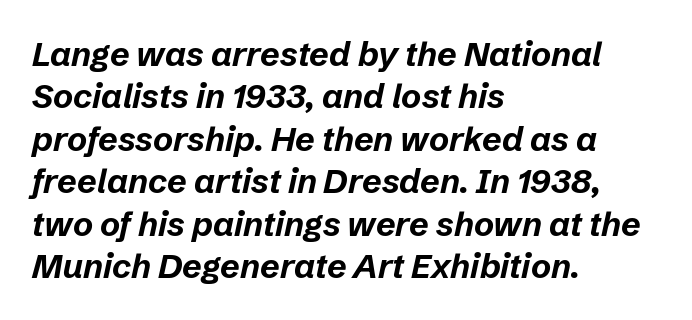
The image shows 34 px bold type, italic (leaning right); set left-aligned, normal line spacing (1.25x), normal letter spacing, not underlined; low stroke contrast and a medium x-height.
